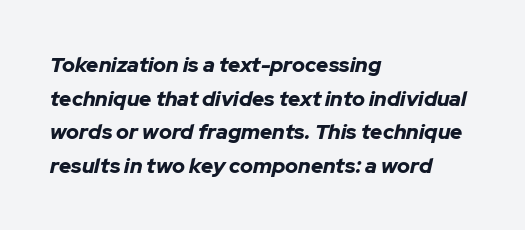
Lines of text with bare space underneath. If you drew a line through each stem, it would be angled. The lines sit at an ordinary, default distance from one another. These lines stack with their left ends in a neat column. I'd describe the lettering as bold — thick and assertive. What stands out about the letter spacing? Nothing — it is the standard amount.
